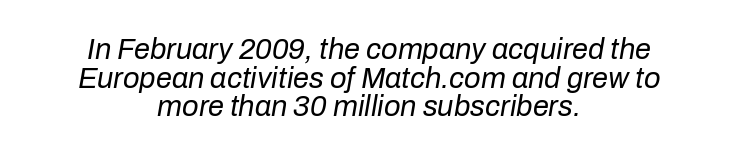
{"italic": "yes", "lean": "right", "slant_degrees": 10, "bold": "no", "weight": "regular", "width": "normal", "stroke_contrast": "low", "x_height": "medium", "monospaced": "no", "underline": "no", "align": "center", "line_spacing": "tight", "line_spacing_ratio": 0.99, "letter_spacing": "normal", "letter_spacing_em": 0.0, "glyph_px": 29}
